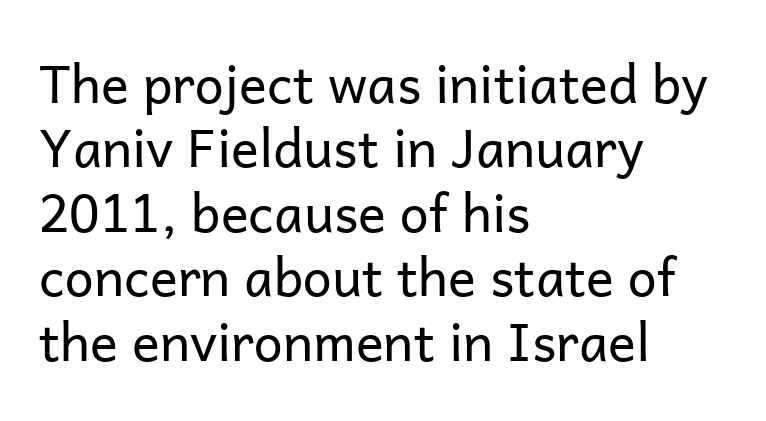
The image shows 52 px regular-weight sans-serif type, upright; set left-aligned, line spacing 1.24x, normal letter spacing, not underlined; low stroke contrast and a medium x-height.
